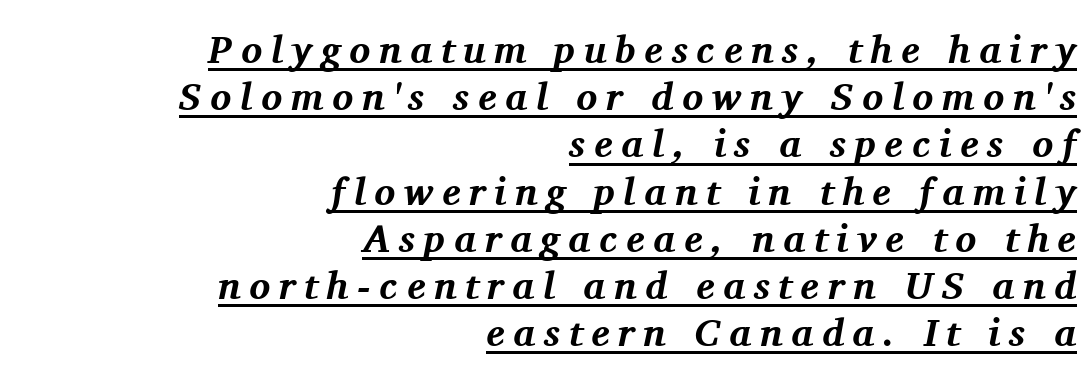
{"serif": "yes", "italic": "yes", "lean": "right", "slant_degrees": 11, "bold": "yes", "weight": "bold", "width": "normal", "stroke_contrast": "medium", "x_height": "medium", "monospaced": "no", "underline": "yes", "align": "right", "line_spacing_ratio": 1.21, "letter_spacing": "wide", "letter_spacing_em": 0.22, "glyph_px": 39}
